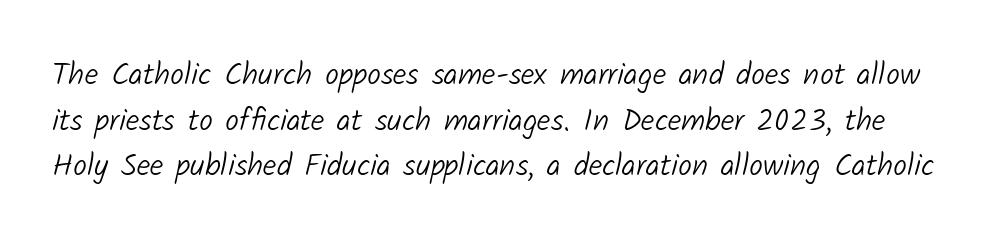
Nothing sits at the stroke ends, so this counts as sans-serif. No word sits above an underline. The rendering uses a moderate line-height, typical for paragraphs. These lines are rendered in a variable-pitch font. Caption: face not bold, strokes unweighted.
